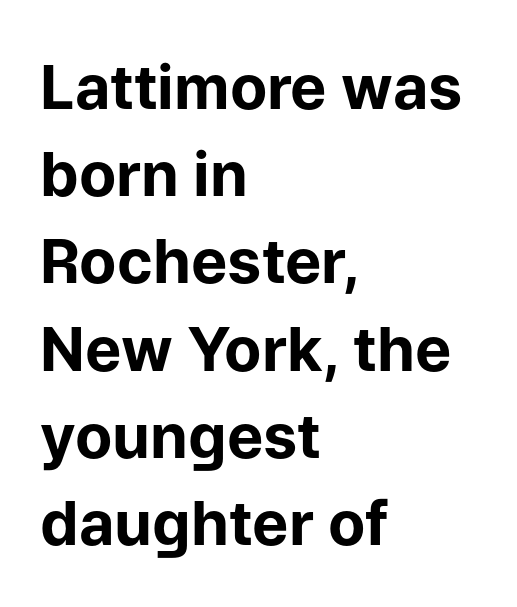
The image shows 61 px bold sans-serif type, upright; set left-aligned, normal line spacing (1.43x), normal letter spacing, not underlined; low stroke contrast and a medium x-height.
